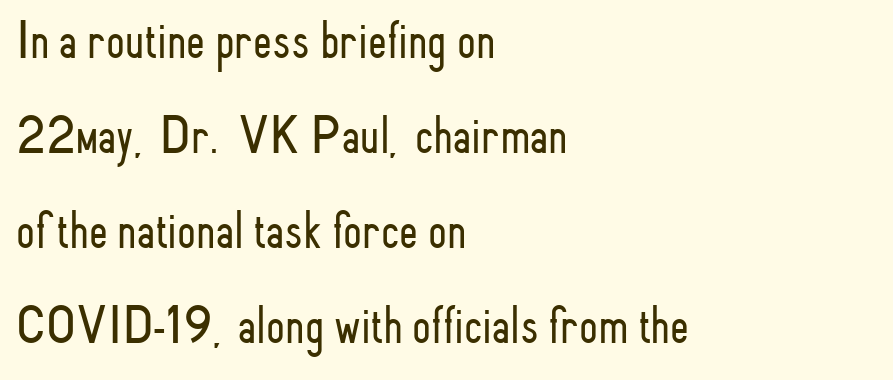
If you drew a ruler down the left edge, every line would touch it. A sans-serif font was chosen for this passage. Default kerning and tracking; the words read as compact shapes. Lines of text with bare space underneath. Counters stay open thanks to moderate or lighter strokes.
